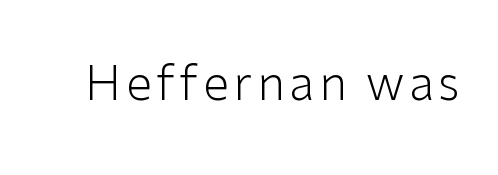
The image shows 47 px light sans-serif type, upright; set not underlined; low stroke contrast and a medium x-height.
